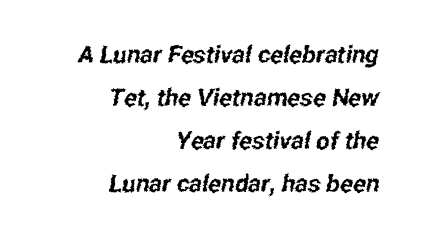
Look at the tracking — it's just the regular setting, nothing added. Check the space under the baseline: it is left empty. The setting favours the right margin, as signatures and pull-quotes sometimes do.
